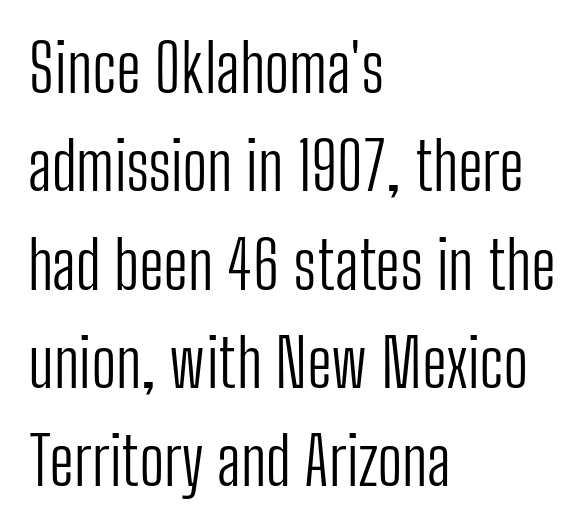
The image shows 66 px light, condensed sans-serif type, upright; set left-aligned, normal line spacing (1.49x), normal letter spacing, not underlined; low stroke contrast and a medium x-height.
